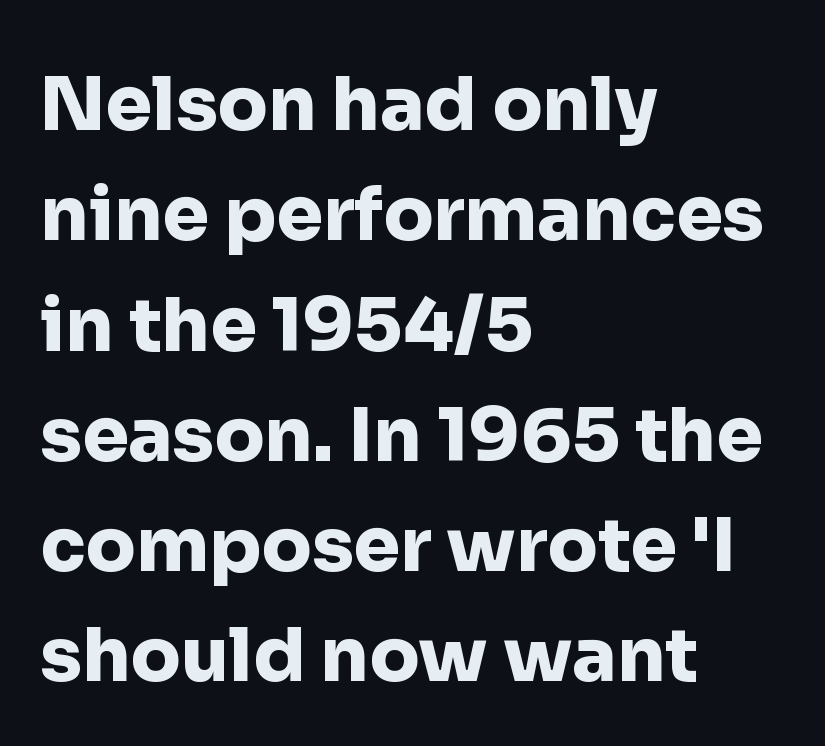
{"serif": "no", "italic": "no", "bold": "yes", "weight": "heavy", "width": "normal", "stroke_contrast": "low", "x_height": "medium", "monospaced": "no", "underline": "no", "align": "left", "line_spacing": "normal", "line_spacing_ratio": 1.49, "letter_spacing": "normal", "letter_spacing_em": 0.0, "glyph_px": 74}
